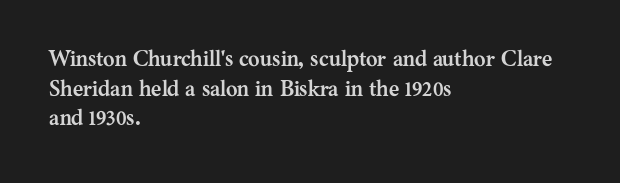
Q: Is the text bold? A: Yes.
Q: Is the text italic (slanted)? A: No, it is upright.
Q: Is the text underlined? A: No.
Q: How is the paragraph aligned? A: Left-aligned.
Q: Is the spacing between letters normal or unusually wide? A: Normal.
Q: Is the spacing between lines tight, normal or loose? A: Normal.
